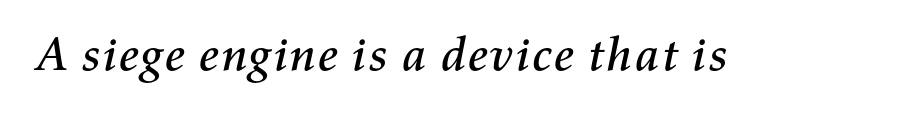
The image shows 48 px text type, italic (leaning right); set normal letter spacing, not underlined; medium stroke contrast and a medium x-height.
